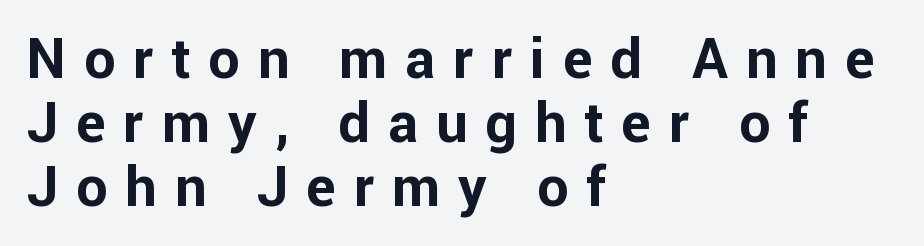
The image shows 56 px bold sans-serif type, upright; set left-aligned, tight line spacing (1.14x), unusually wide letter spacing (+0.32 em), not underlined; low stroke contrast and a medium x-height.
